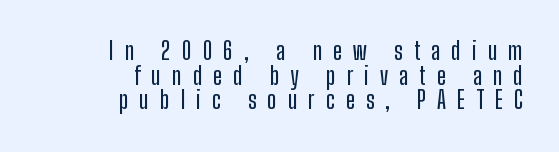
Rendered with straight, roman letterforms. Underlining? Definitely not there. Quick note: interline space is minimal. Line ends are locked; line starts wander.
